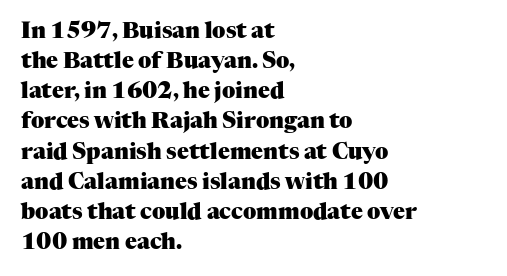
{"italic": "no", "bold": "yes", "underline": "no", "align": "left", "line_spacing": "normal", "line_spacing_ratio": 1.37, "letter_spacing": "normal", "letter_spacing_em": 0.0, "glyph_px": 22}
